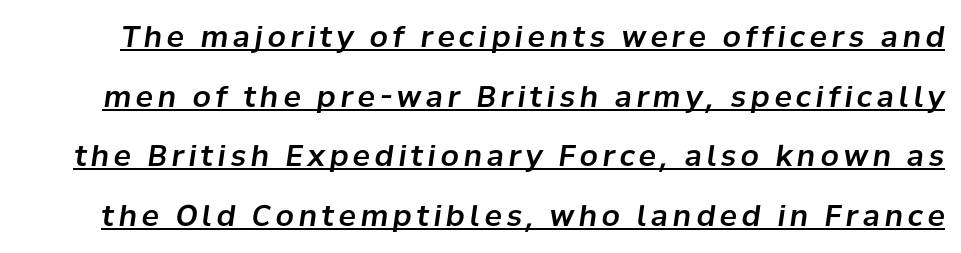
The image shows 29 px text type, italic (leaning right); set loose line spacing (2.06x), underlined; low stroke contrast and a medium x-height.
